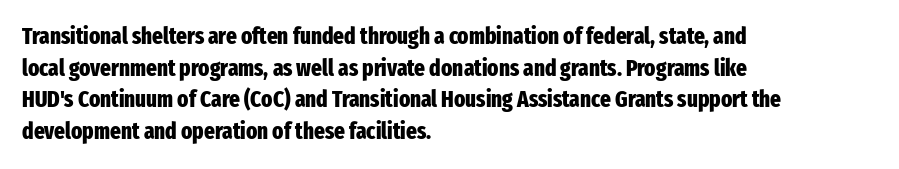
Q: Is the text bold? A: Yes.
Q: Is the text italic (slanted)? A: No, it is upright.
Q: Is the text underlined? A: No.
Q: How is the paragraph aligned? A: Left-aligned.
Q: Is the spacing between letters normal or unusually wide? A: Normal.
Q: Is the spacing between lines tight, normal or loose? A: Normal.
